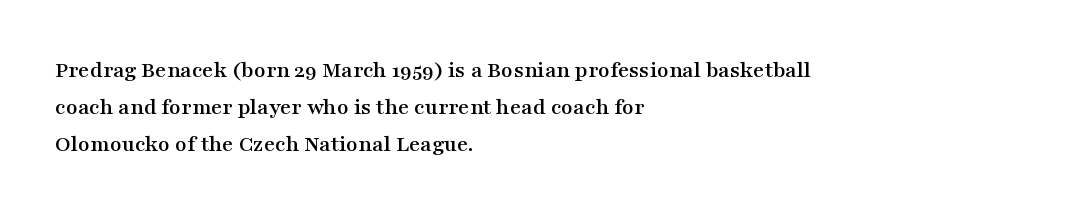
{"italic": "no", "underline": "no", "align": "left", "line_spacing": "normal", "line_spacing_ratio": 1.54, "letter_spacing": "normal", "letter_spacing_em": 0.0, "glyph_px": 24}
